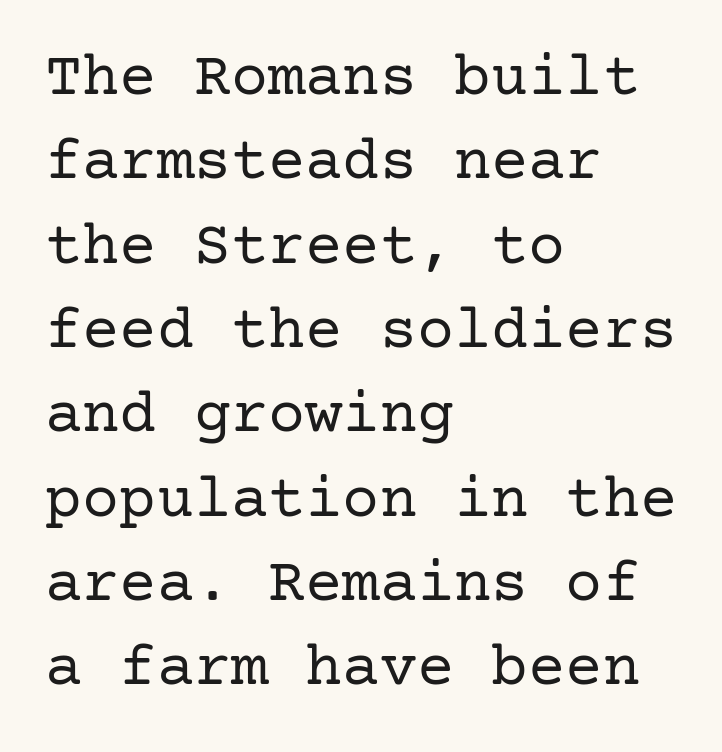
Q: Is the text bold? A: No.
Q: Is the text italic (slanted)? A: No, it is upright.
Q: Is the typeface a serif or a sans-serif typeface? A: Serif.
Q: Is the text underlined? A: No.
Q: How is the paragraph aligned? A: Left-aligned.
Q: Is the spacing between letters normal or unusually wide? A: Normal.
Q: Is the spacing between lines tight, normal or loose? A: Normal.
Q: Width (condensed, normal, or wide)? A: Normal.
Q: Stroke contrast? A: Low.
Q: x-height? A: Medium.
